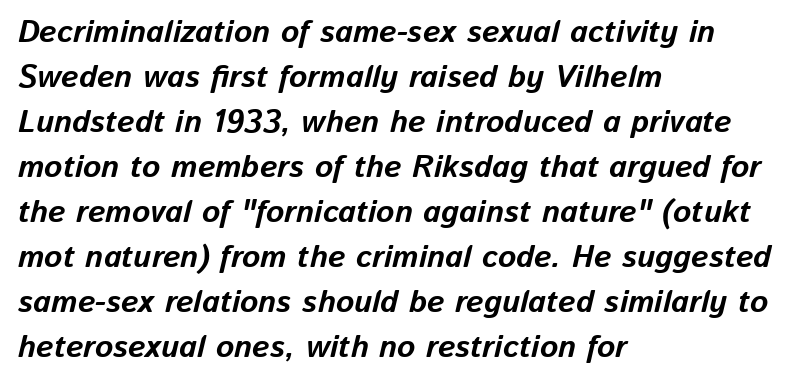
{"italic": "yes", "lean": "right", "slant_degrees": 13, "bold": "yes", "weight": "bold", "width": "normal", "stroke_contrast": "low", "x_height": "medium", "monospaced": "no", "underline": "no", "align": "left", "line_spacing": "normal", "line_spacing_ratio": 1.45, "letter_spacing": "normal", "letter_spacing_em": 0.0, "glyph_px": 31}
